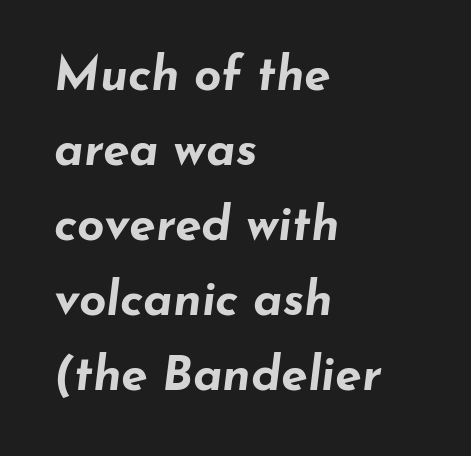
In terms of letterspacing, this is plain default setting. A typesetter would call this proportional, since set widths differ per character. Does the weight exceed regular? Yes, all the way to bold. The gap between lines stays unmarked. This rendering uses left alignment, leaving the right contour irregular.
